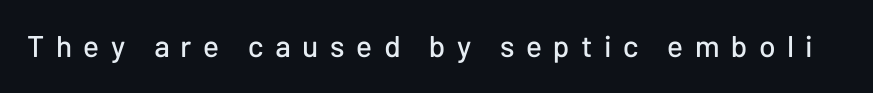
Q: Is the text italic (slanted)? A: No, it is upright.
Q: Is the typeface a serif or a sans-serif typeface? A: Sans-serif.
Q: Is the text underlined? A: No.
Q: Is the spacing between letters normal or unusually wide? A: Unusually wide.
Q: Width (condensed, normal, or wide)? A: Normal.
Q: Stroke contrast? A: Low.
Q: x-height? A: Medium.
Q: Monospaced? A: No.
